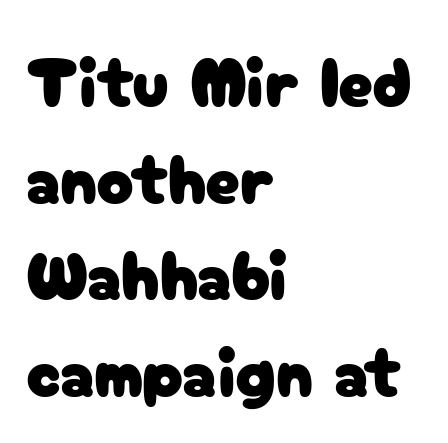
{"serif": "no", "italic": "no", "width": "normal", "stroke_contrast": "low", "x_height": "medium", "monospaced": "no", "underline": "no", "align": "left", "line_spacing": "normal", "line_spacing_ratio": 1.4, "letter_spacing": "normal", "letter_spacing_em": 0.0, "glyph_px": 69}
